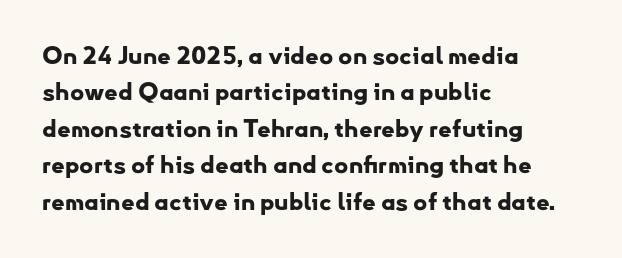
The image shows 24 px bold type, upright; set left-aligned, normal line spacing (1.52x), normal letter spacing, not underlined.
